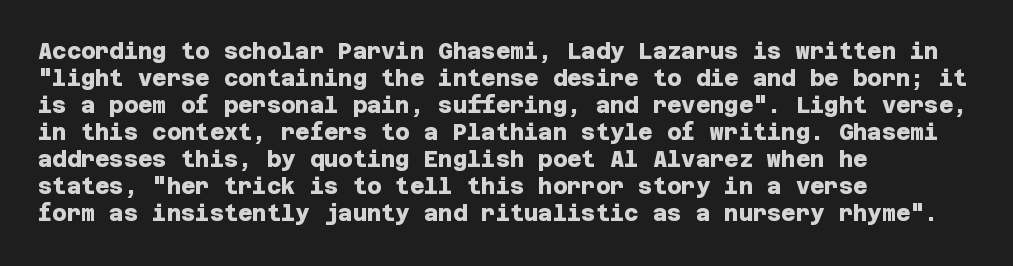
The image shows 22 px bold type; set left-aligned, line spacing 1.23x, normal letter spacing, not underlined.
